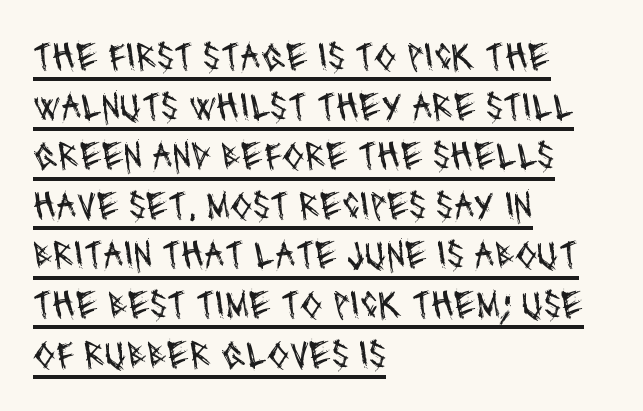
A baseline rule has been typeset under these characters. Caption: multi-line text, flush left, ragged right. A light-to-regular cut is what we see here. Looks like regular typesetting: each glyph gets only the width it needs. Compared with typical body copy, the letter spacing here is the same.
